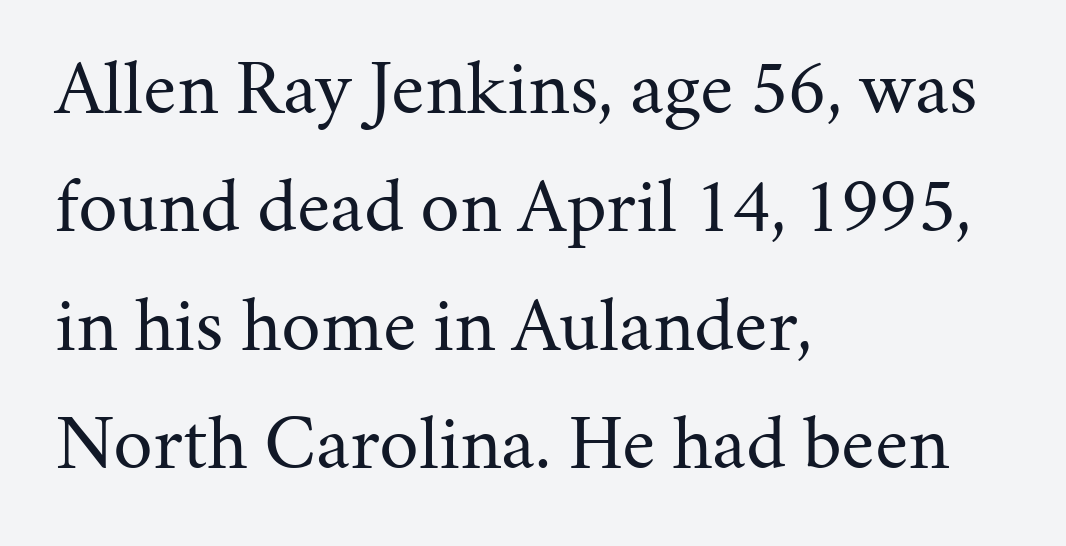
The image shows 79 px regular-weight serif type, upright; set left-aligned, normal line spacing (1.5x), normal letter spacing, not underlined; medium stroke contrast and a medium x-height.
